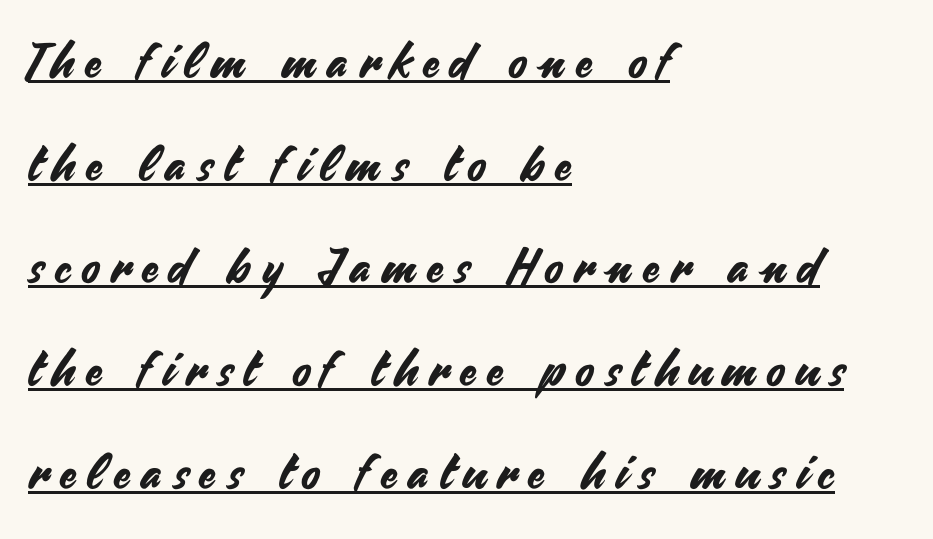
{"serif": "no", "width": "normal", "stroke_contrast": "medium", "x_height": "small", "monospaced": "no", "underline": "yes", "align": "left", "line_spacing": "loose", "line_spacing_ratio": 2.14, "letter_spacing": "wide", "letter_spacing_em": 0.24, "glyph_px": 48}
